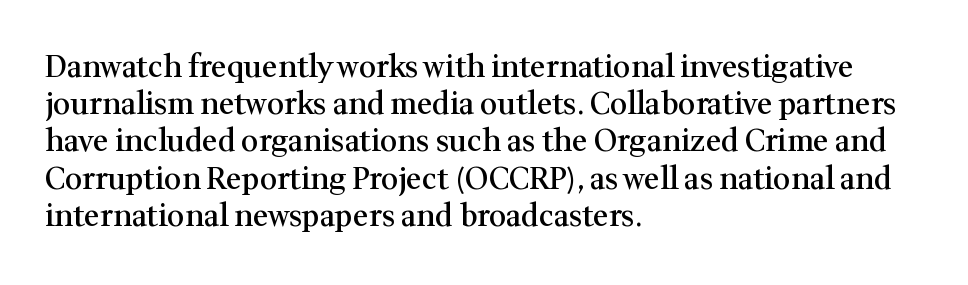
{"serif": "yes", "italic": "no", "bold": "semi", "weight": "semibold", "width": "normal", "stroke_contrast": "medium", "x_height": "medium", "monospaced": "no", "underline": "no", "align": "left", "line_spacing_ratio": 1.24, "letter_spacing": "normal", "letter_spacing_em": 0.0, "glyph_px": 30}
